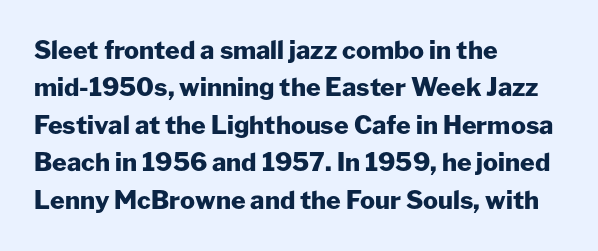
Q: Is the text bold? A: Yes.
Q: Is the text italic (slanted)? A: No, it is upright.
Q: Is the text underlined? A: No.
Q: How is the paragraph aligned? A: Left-aligned.
Q: Is the spacing between letters normal or unusually wide? A: Normal.
Q: Is the spacing between lines tight, normal or loose? A: Normal.
